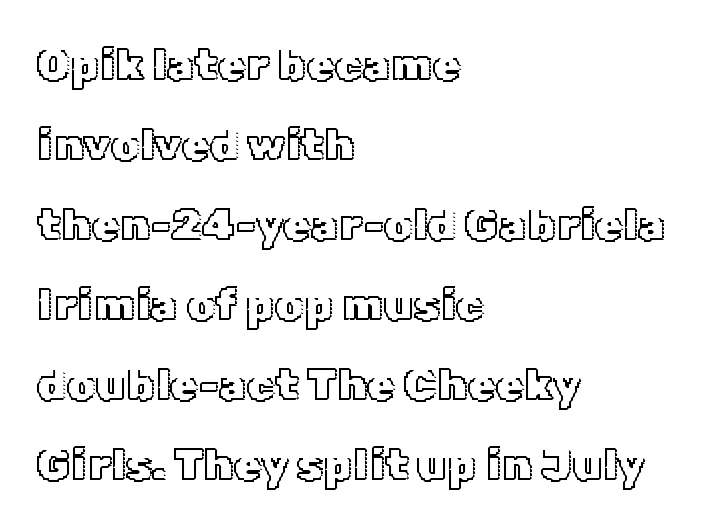
The image shows 45 px text type, upright; set left-aligned, line spacing 1.78x, normal letter spacing, not underlined; a medium x-height.
